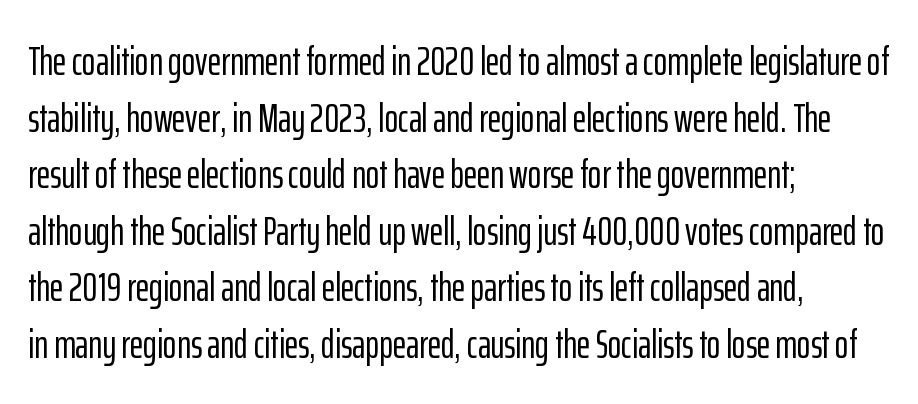
Tracking here is standard; glyphs follow each other at the usual distance. Grotesque or geometric, the face here clearly has no serifs. The letters advance in unequal steps, a hallmark of proportional type. One-word summary of the alignment: left.
